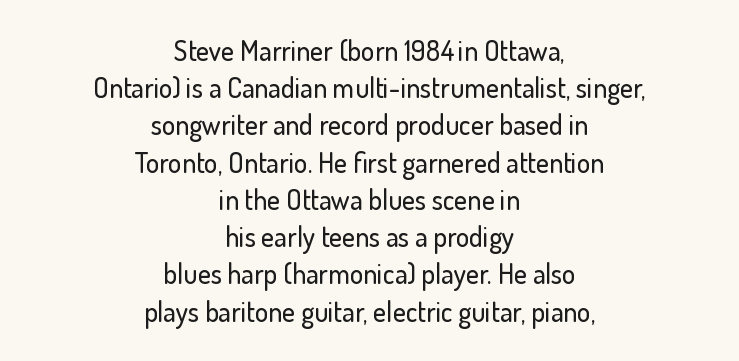
{"serif": "no", "italic": "no", "width": "normal", "stroke_contrast": "low", "x_height": "small", "monospaced": "no", "underline": "no", "align": "center", "line_spacing": "normal", "line_spacing_ratio": 1.33, "letter_spacing": "normal", "letter_spacing_em": 0.0, "glyph_px": 28}
